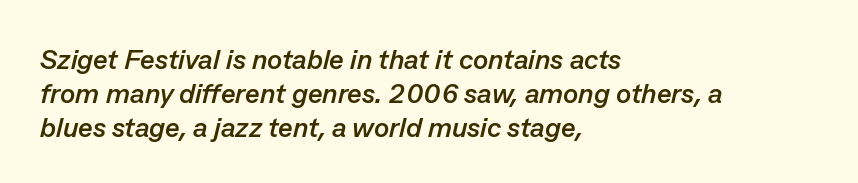
{"italic": "yes", "lean": "right", "slant_degrees": 13, "bold": "yes", "weight": "semibold", "width": "normal", "stroke_contrast": "low", "x_height": "medium", "monospaced": "no", "underline": "no", "align": "left", "line_spacing_ratio": 1.21, "letter_spacing": "normal", "letter_spacing_em": 0.0, "glyph_px": 28}
